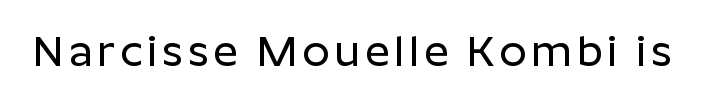
{"serif": "no", "italic": "no", "width": "normal", "stroke_contrast": "low", "x_height": "medium", "monospaced": "no", "underline": "no", "glyph_px": 43}
